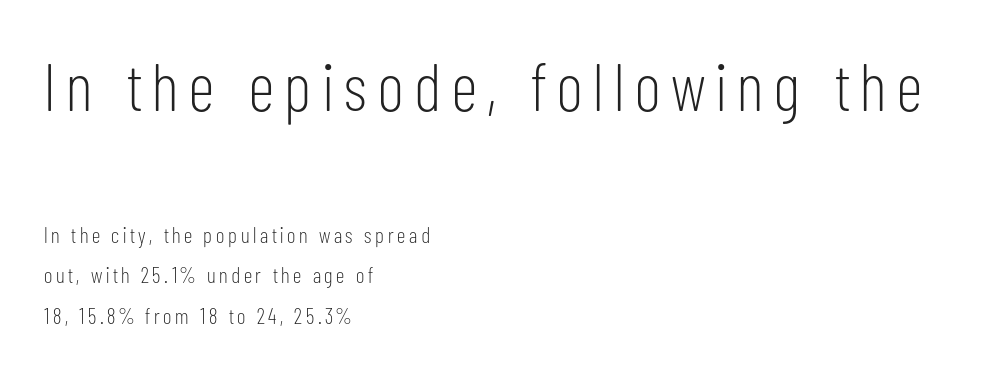
Q: Is the text bold? A: No.
Q: Is the text italic (slanted)? A: No, it is upright.
Q: Is the typeface a serif or a sans-serif typeface? A: Sans-serif.
Q: Is the text underlined? A: No.
Q: How is the paragraph aligned? A: Left-aligned.
Q: Which block of text is set in a larger size, the first (top) or the second (bottom)? A: The first (top) one.
Q: Width (condensed, normal, or wide)? A: Condensed.
Q: Stroke contrast? A: Low.
Q: x-height? A: Medium.
Q: Monospaced? A: No.
